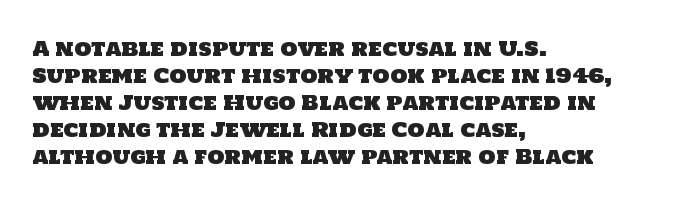
Letters rest on an invisible, unmarked baseline. All the whitespace from short lines collects on the right. Standard letterfit; no display-style spreading of the glyphs. Is there much room between lines? A standard amount, neither cramped nor airy.
